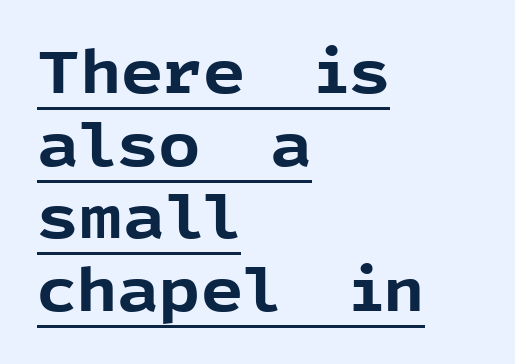
Q: Is the text bold? A: Yes.
Q: Is the text italic (slanted)? A: No, it is upright.
Q: Is the typeface a serif or a sans-serif typeface? A: Sans-serif.
Q: Is the text underlined? A: Yes.
Q: How is the paragraph aligned? A: Left-aligned.
Q: Is the spacing between letters normal or unusually wide? A: Normal.
Q: Width (condensed, normal, or wide)? A: Normal.
Q: x-height? A: Medium.
Q: Monospaced? A: No.
